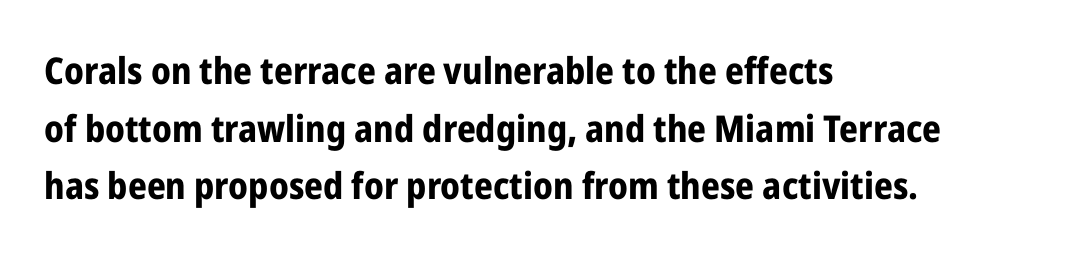
The image shows 37 px bold, condensed sans-serif type, upright; set left-aligned, normal line spacing (1.56x), normal letter spacing, not underlined; low stroke contrast and a medium x-height.
